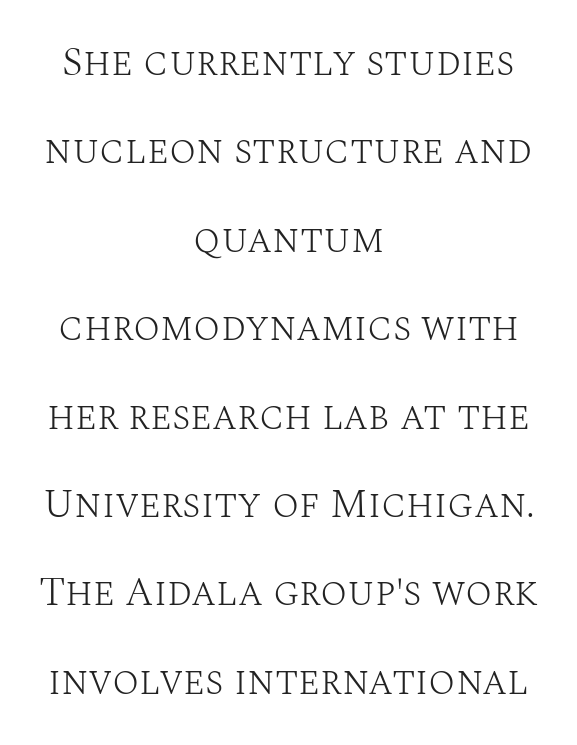
{"serif": "yes", "italic": "no", "bold": "no", "weight": "light", "width": "normal", "stroke_contrast": "medium", "x_height": "large", "monospaced": "no", "underline": "no", "align": "center", "line_spacing": "loose", "line_spacing_ratio": 2.21, "letter_spacing": "normal", "letter_spacing_em": 0.0, "glyph_px": 40}
